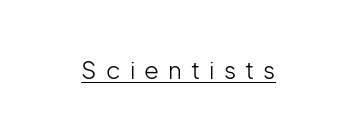
The image shows 24 px text type, upright; set unusually wide letter spacing (+0.38 em), underlined.
